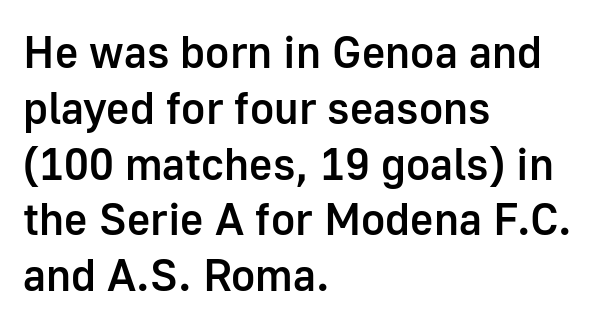
{"serif": "no", "italic": "no", "bold": "semi", "weight": "semibold", "width": "normal", "stroke_contrast": "low", "x_height": "medium", "monospaced": "no", "underline": "no", "align": "left", "line_spacing_ratio": 1.24, "letter_spacing": "normal", "letter_spacing_em": 0.0, "glyph_px": 45}
